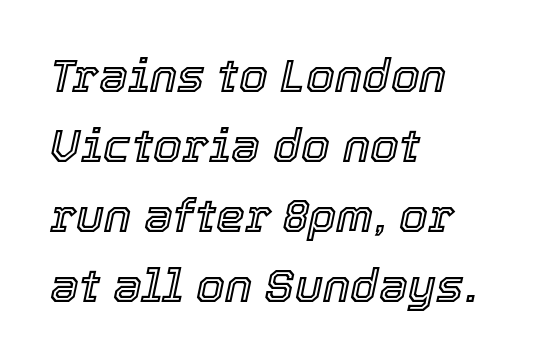
These lines sit exactly where default settings would place them. The passage shown leans; its letterforms are oblique. Is this a fixed-width face? No — the glyphs have proportional, varying widths. Type without underlining. All the whitespace from short lines collects on the right.
